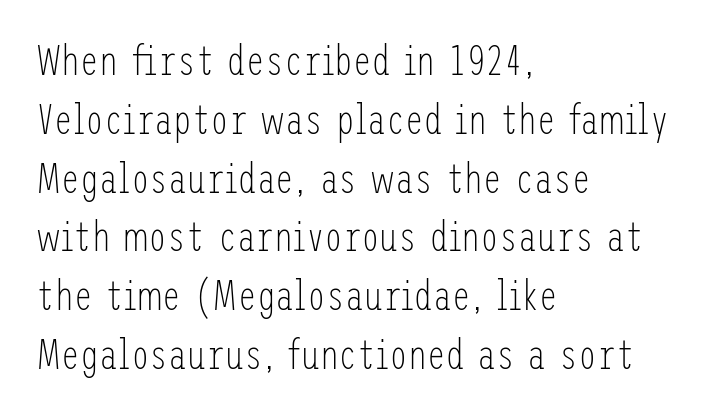
Q: Is the text bold? A: No.
Q: Is the text italic (slanted)? A: No, it is upright.
Q: Is the typeface a serif or a sans-serif typeface? A: Sans-serif.
Q: Is the text underlined? A: No.
Q: How is the paragraph aligned? A: Left-aligned.
Q: Is the spacing between letters normal or unusually wide? A: Normal.
Q: Is the spacing between lines tight, normal or loose? A: Normal.
Q: Width (condensed, normal, or wide)? A: Condensed.
Q: Stroke contrast? A: Low.
Q: x-height? A: Medium.
